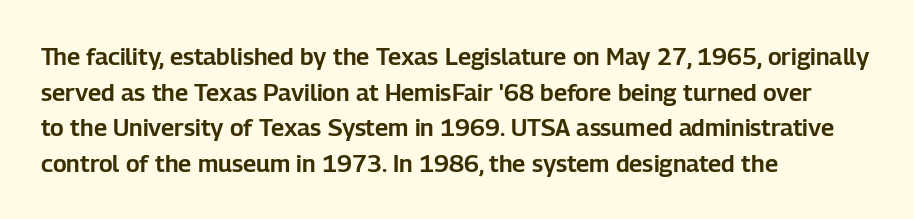
{"italic": "no", "underline": "no", "align": "left", "line_spacing": "normal", "line_spacing_ratio": 1.48, "letter_spacing": "normal", "letter_spacing_em": 0.0, "glyph_px": 24}
